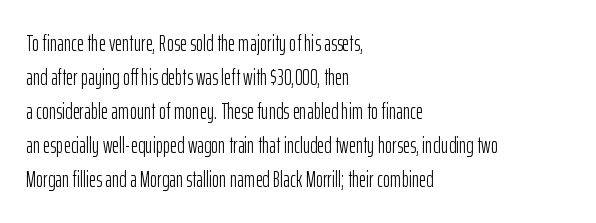
The image shows 22 px text type, upright; set left-aligned, normal line spacing (1.54x), normal letter spacing, not underlined.
